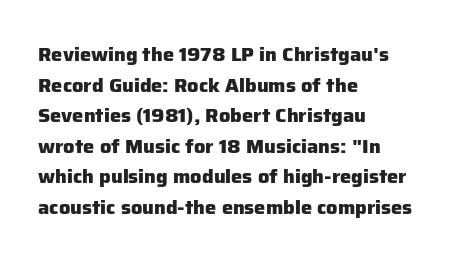
The image shows 20 px bold type, upright; set left-aligned, normal line spacing (1.53x), normal letter spacing, not underlined.
